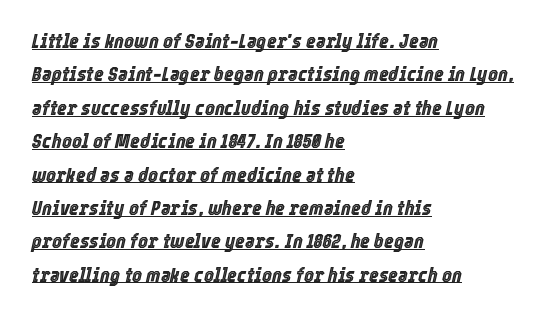
The image shows 21 px text type, italic (leaning right); set left-aligned, normal line spacing (1.59x), normal letter spacing, underlined.
